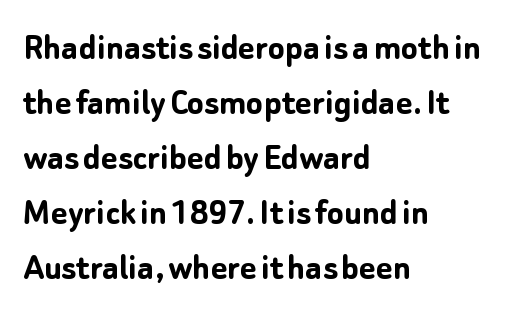
The image shows 39 px semibold sans-serif type, upright; set left-aligned, normal line spacing (1.41x), normal letter spacing, not underlined; low stroke contrast and a medium x-height.
